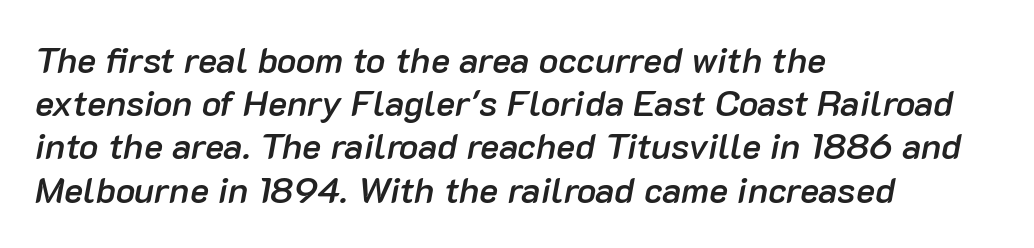
A somewhat darkened texture: the type is semibold rather than bold. The rendering anchors every line to the left-hand side. Italic? Definitely — the glyphs are oblique. Default kerning and tracking; the words read as compact shapes. The passage shown is not underscored anywhere.
